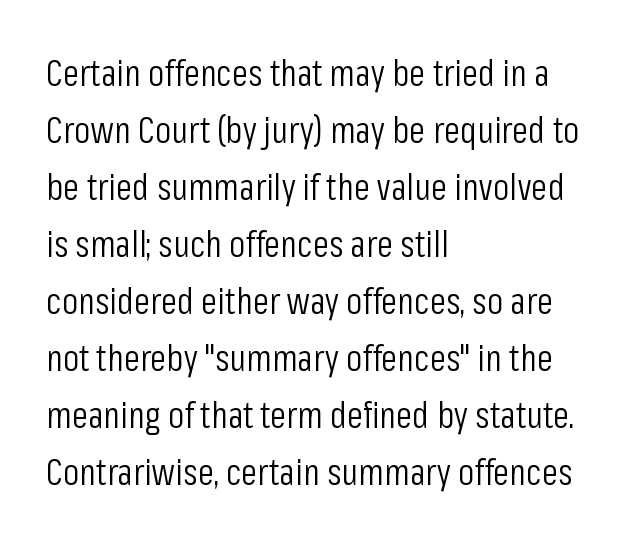
The cut favours lightness, reaching ordinary text weight at its darkest. The letterforms sit shoulder to shoulder at normal distance. Students, observe: this is what conventionally led text looks like. Words float on clear page, feet unadorned.
